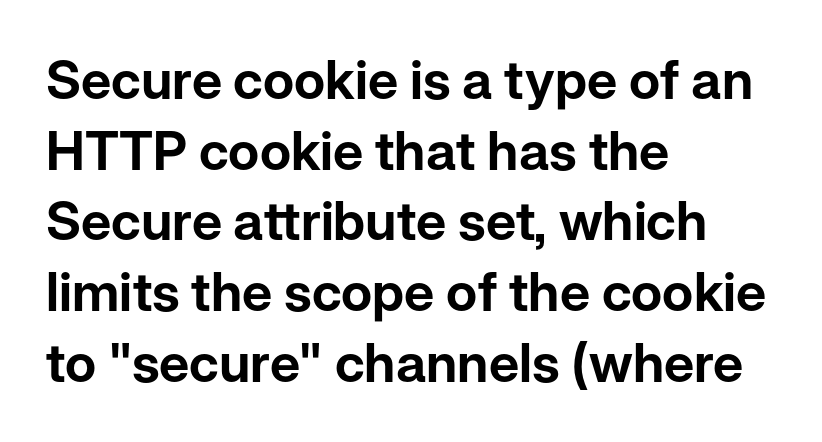
Q: Is the text italic (slanted)? A: No, it is upright.
Q: Is the typeface a serif or a sans-serif typeface? A: Sans-serif.
Q: Is the text underlined? A: No.
Q: How is the paragraph aligned? A: Left-aligned.
Q: Is the spacing between letters normal or unusually wide? A: Normal.
Q: Is the spacing between lines tight, normal or loose? A: Normal.
Q: Width (condensed, normal, or wide)? A: Normal.
Q: Stroke contrast? A: Low.
Q: x-height? A: Medium.
Q: Monospaced? A: No.
